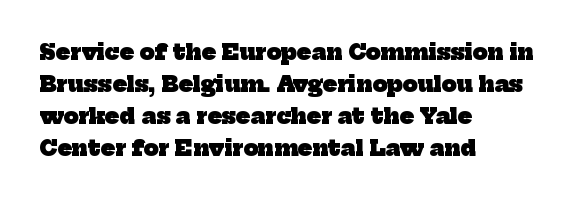
{"bold": "yes", "underline": "no", "align": "left", "line_spacing": "normal", "line_spacing_ratio": 1.53, "letter_spacing": "normal", "letter_spacing_em": 0.0, "glyph_px": 21}
